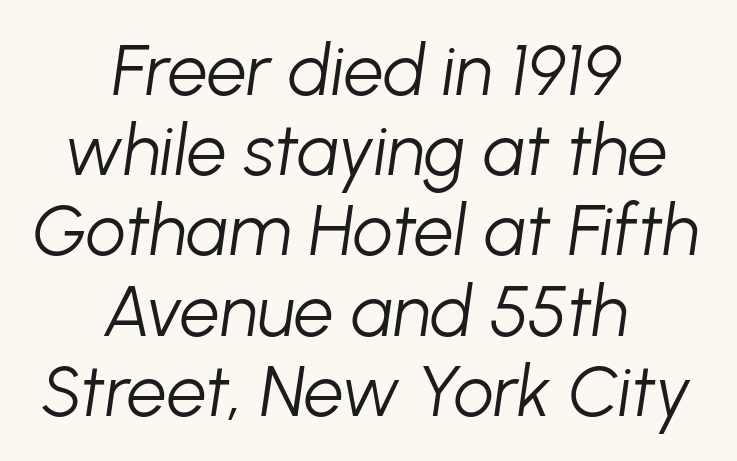
The image shows 71 px light type, italic (leaning right); set centered, tight line spacing (1.13x), normal letter spacing, not underlined; low stroke contrast and a medium x-height.
